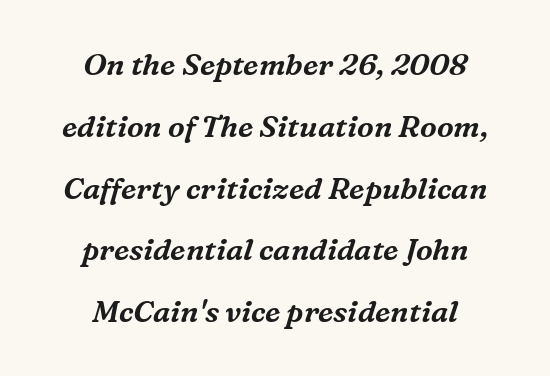
The image shows 30 px serif type, italic (leaning right); set centered, loose line spacing (2.06x), normal letter spacing, not underlined; medium stroke contrast and a medium x-height.
